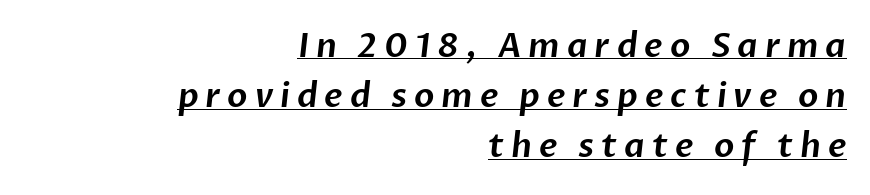
The image shows 33 px sans-serif type; set right-aligned, normal line spacing (1.52x), unusually wide letter spacing (+0.21 em), underlined; low stroke contrast and a medium x-height.
